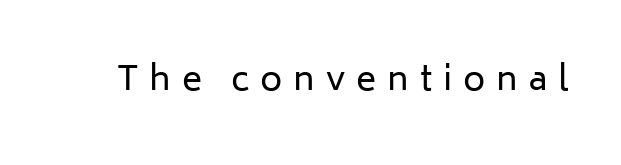
{"serif": "no", "italic": "no", "bold": "no", "weight": "regular", "width": "normal", "stroke_contrast": "low", "x_height": "medium", "monospaced": "no", "underline": "no", "letter_spacing": "wide", "letter_spacing_em": 0.32, "glyph_px": 34}
